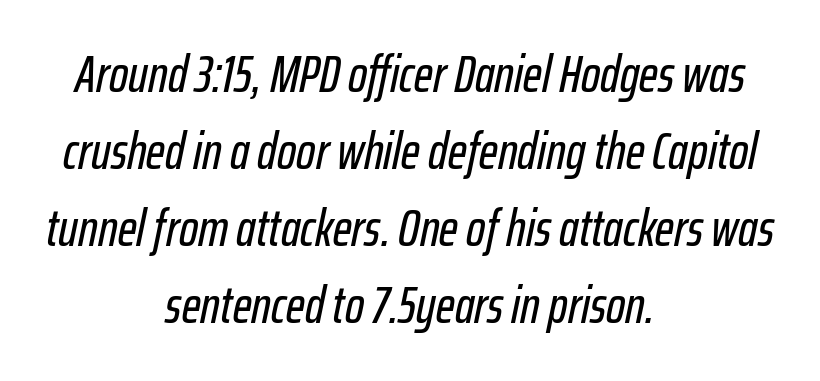
The rendering uses natural spacing where letterforms have individual widths. Default kerning and tracking; the words read as compact shapes. These lines sit exactly where default settings would place them. The space beneath each line is pristine and unruled. This rendering uses center alignment, leaving both contours irregular but symmetric. The text carries the slant typical of an italic or oblique font.
